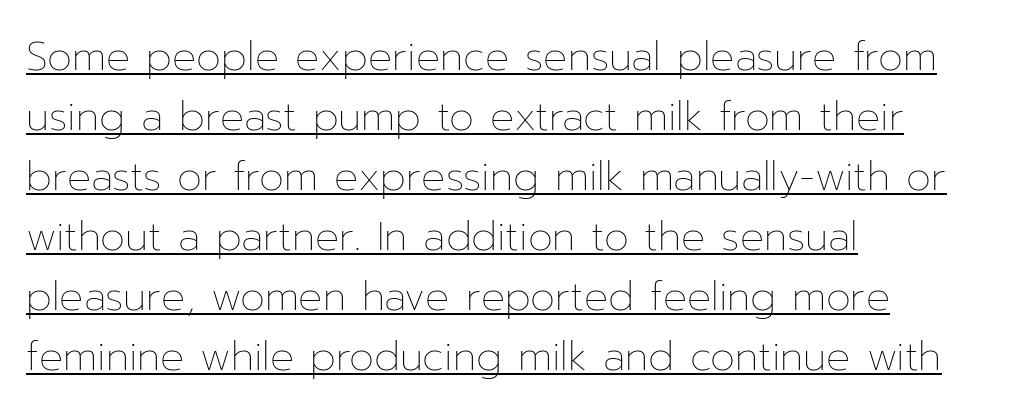
Q: Is the text bold? A: No.
Q: Is the text italic (slanted)? A: No, it is upright.
Q: Is the text underlined? A: Yes.
Q: How is the paragraph aligned? A: Left-aligned.
Q: Is the spacing between letters normal or unusually wide? A: Normal.
Q: Is the spacing between lines tight, normal or loose? A: Normal.
Q: Width (condensed, normal, or wide)? A: Normal.
Q: Stroke contrast? A: Low.
Q: x-height? A: Medium.
Q: Monospaced? A: No.
